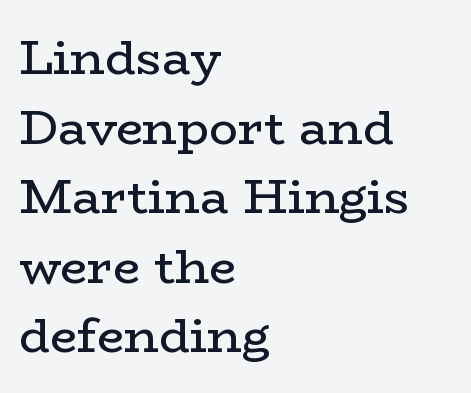
Q: Is the text bold? A: No.
Q: Is the text italic (slanted)? A: No, it is upright.
Q: Is the typeface a serif or a sans-serif typeface? A: Serif.
Q: Is the text underlined? A: No.
Q: How is the paragraph aligned? A: Left-aligned.
Q: Is the spacing between letters normal or unusually wide? A: Normal.
Q: Is the spacing between lines tight, normal or loose? A: Normal.
Q: Width (condensed, normal, or wide)? A: Wide.
Q: Stroke contrast? A: Low.
Q: x-height? A: Medium.
Q: Monospaced? A: No.
